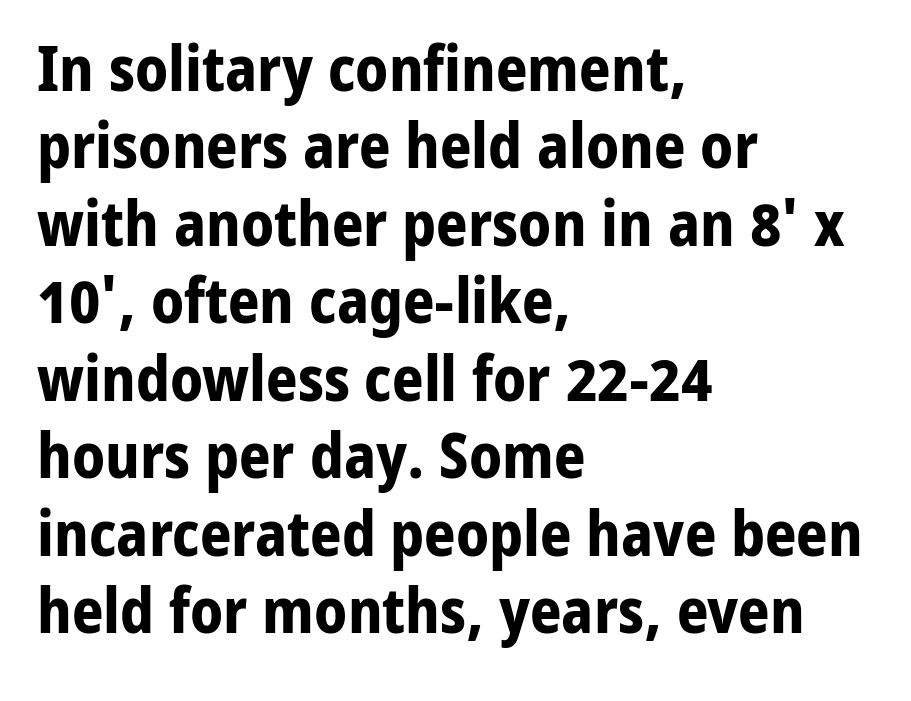
{"serif": "no", "italic": "no", "bold": "yes", "weight": "bold", "width": "normal", "stroke_contrast": "low", "x_height": "medium", "monospaced": "no", "underline": "no", "align": "left", "line_spacing": "normal", "line_spacing_ratio": 1.25, "letter_spacing": "normal", "letter_spacing_em": 0.0, "glyph_px": 62}
